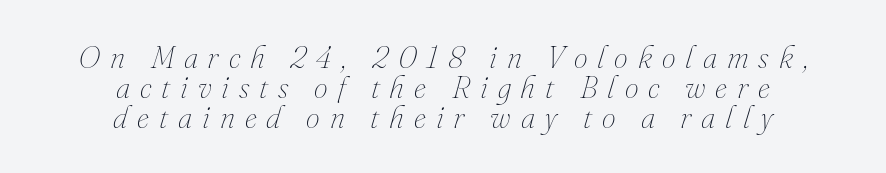
Q: Is the text bold? A: No.
Q: Is the text italic (slanted)? A: Yes, it leans right by about 16 degrees.
Q: Is the text underlined? A: No.
Q: How is the paragraph aligned? A: Centered.
Q: Is the spacing between letters normal or unusually wide? A: Unusually wide.
Q: Is the spacing between lines tight, normal or loose? A: Tight.
Q: Width (condensed, normal, or wide)? A: Normal.
Q: Stroke contrast? A: Medium.
Q: x-height? A: Small.
Q: Monospaced? A: No.
